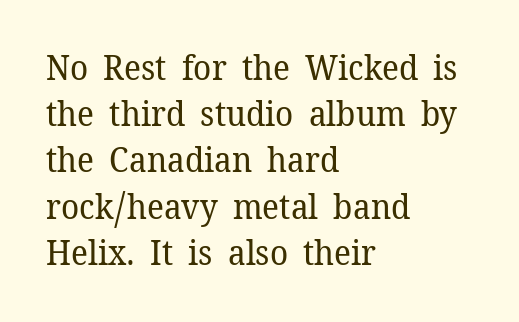
The image shows 34 px regular-weight serif type, upright; set left-aligned, normal line spacing (1.36x), normal letter spacing, not underlined; low stroke contrast and a medium x-height.
